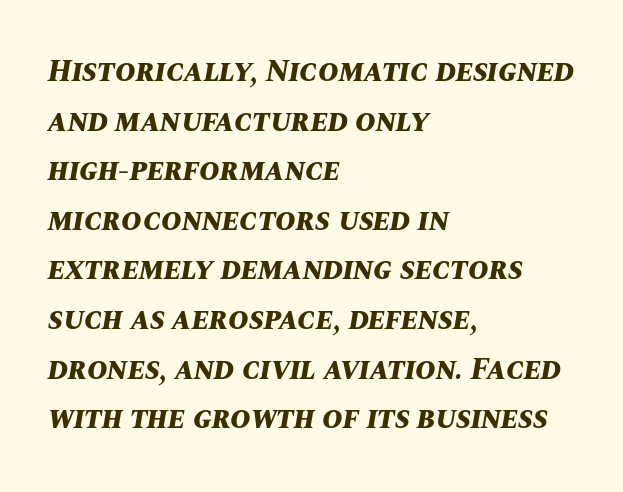
Q: Is the text bold? A: Yes.
Q: Is the text italic (slanted)? A: Yes, it leans right by about 10 degrees.
Q: Is the text underlined? A: No.
Q: How is the paragraph aligned? A: Left-aligned.
Q: Is the spacing between letters normal or unusually wide? A: Normal.
Q: Is the spacing between lines tight, normal or loose? A: Normal.
Q: Width (condensed, normal, or wide)? A: Normal.
Q: Stroke contrast? A: Medium.
Q: x-height? A: Large.
Q: Monospaced? A: No.
